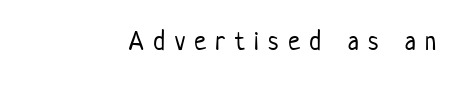
The image shows 27 px text type, upright; set unusually wide letter spacing (+0.35 em), not underlined.
